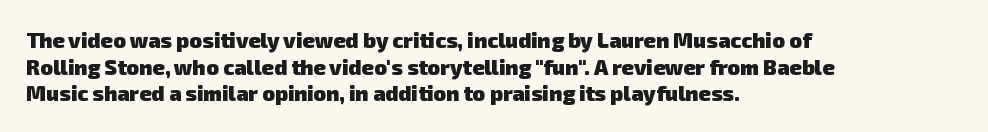
Unmarked baselines from the first word to the last. The setting favours the left margin, as ordinary paragraphs usually do. Regarding leading, the lines here are spaced in the standard way. Observe the ordinary spacing: letters are neighbours, not strangers. Heft: maximum for text — a bold.
